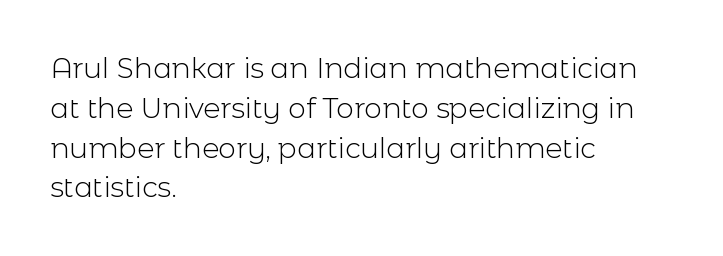
The image shows 28 px light sans-serif type, upright; set left-aligned, normal line spacing (1.42x), normal letter spacing, not underlined; a medium x-height.
